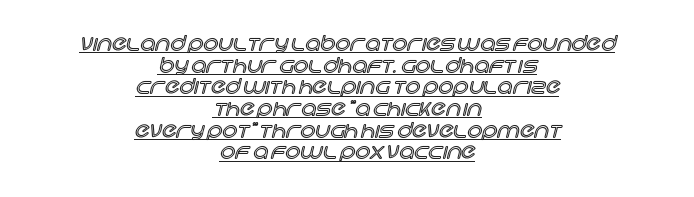
The image shows 21 px text type; set centered, tight line spacing (1.03x), normal letter spacing, underlined.
